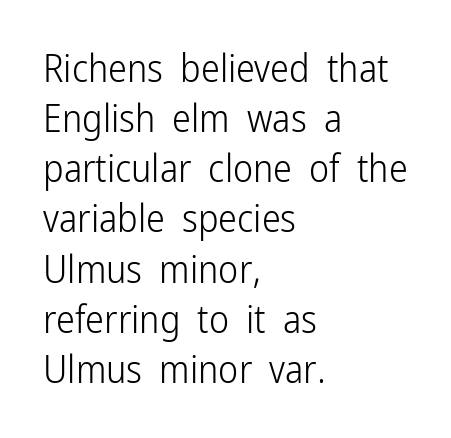
{"serif": "no", "italic": "no", "bold": "no", "weight": "light", "width": "condensed", "stroke_contrast": "low", "x_height": "medium", "monospaced": "no", "underline": "no", "align": "left", "line_spacing": "normal", "line_spacing_ratio": 1.32, "letter_spacing": "normal", "letter_spacing_em": 0.0, "glyph_px": 38}
